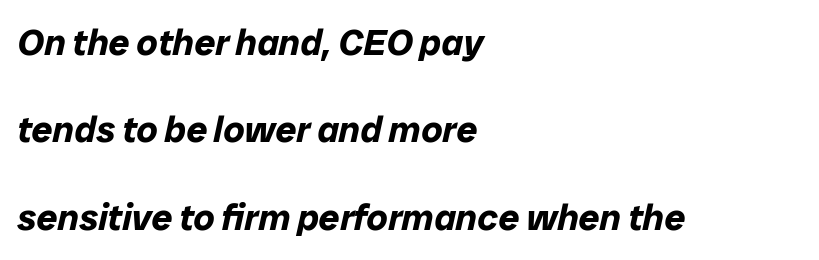
{"italic": "yes", "lean": "right", "slant_degrees": 12, "bold": "yes", "weight": "bold", "width": "normal", "stroke_contrast": "low", "x_height": "medium", "monospaced": "no", "underline": "no", "align": "left", "line_spacing": "loose", "line_spacing_ratio": 2.36, "letter_spacing": "normal", "letter_spacing_em": 0.0, "glyph_px": 37}
